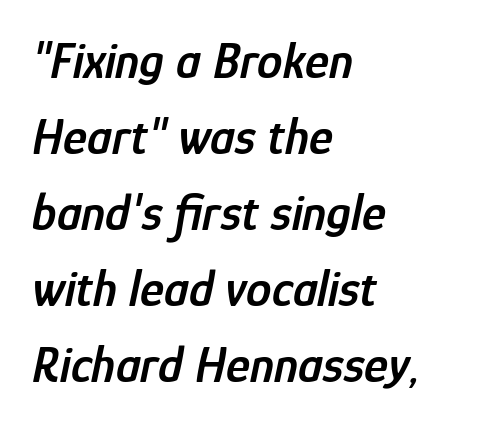
The image shows 51 px semibold, condensed type, italic (leaning right); set left-aligned, normal line spacing (1.49x), normal letter spacing, not underlined; low stroke contrast and a medium x-height.
